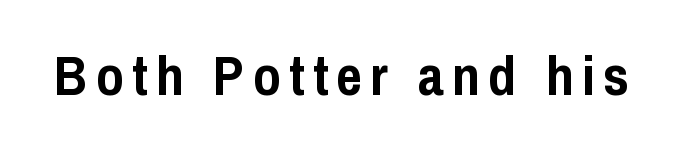
The letters advance in unequal steps, a hallmark of proportional type. Anything drawn beneath the words? Only blank space. On the weight axis this lands at bold, roughly 700. Each letter's strokes conclude bluntly, with no projecting serifs.
